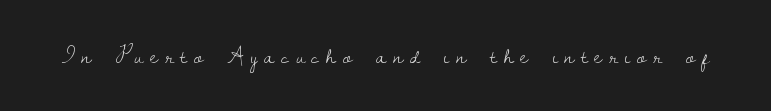
Q: Is the text bold? A: No.
Q: Is the text italic (slanted)? A: Yes.
Q: Is the text underlined? A: No.
Q: Is the spacing between letters normal or unusually wide? A: Unusually wide.
